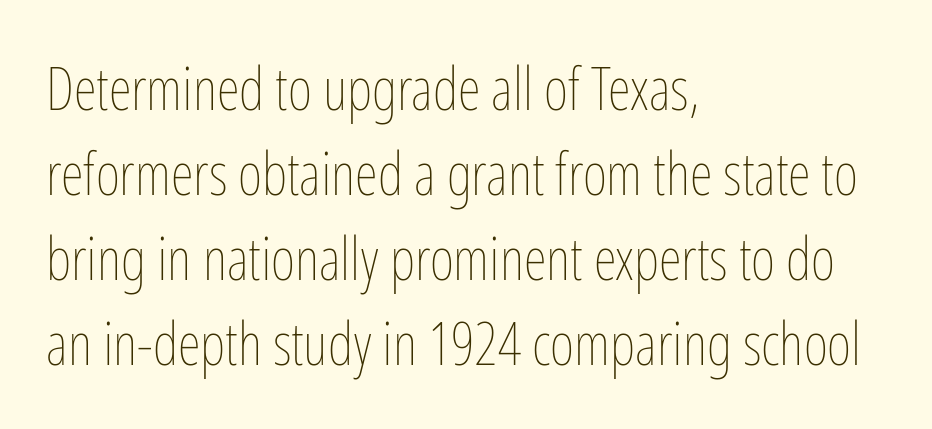
Q: Is the text bold? A: No.
Q: Is the text italic (slanted)? A: No, it is upright.
Q: Is the text underlined? A: No.
Q: How is the paragraph aligned? A: Left-aligned.
Q: Is the spacing between letters normal or unusually wide? A: Normal.
Q: Is the spacing between lines tight, normal or loose? A: Normal.
Q: Width (condensed, normal, or wide)? A: Condensed.
Q: Stroke contrast? A: Low.
Q: x-height? A: Medium.
Q: Monospaced? A: No.
